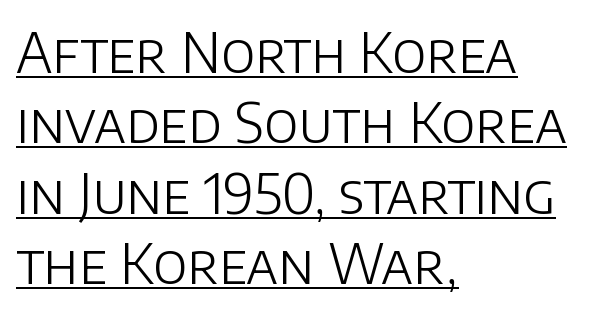
Q: Is the text bold? A: No.
Q: Is the text italic (slanted)? A: No, it is upright.
Q: Is the typeface a serif or a sans-serif typeface? A: Sans-serif.
Q: Is the text underlined? A: Yes.
Q: How is the paragraph aligned? A: Left-aligned.
Q: Is the spacing between letters normal or unusually wide? A: Normal.
Q: Is the spacing between lines tight, normal or loose? A: Normal.
Q: Width (condensed, normal, or wide)? A: Normal.
Q: Stroke contrast? A: Low.
Q: x-height? A: Large.
Q: Monospaced? A: No.
